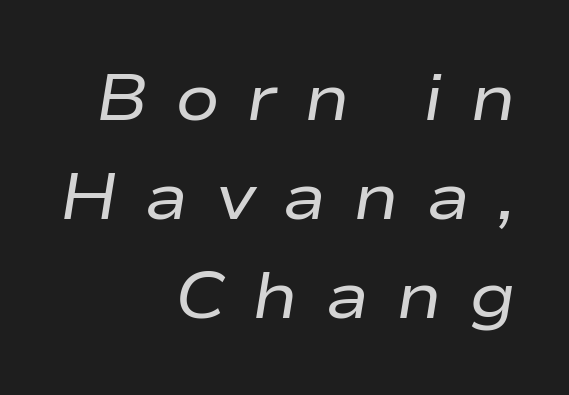
The space between consecutive lines is moderate. Horizontally, the lines are justified to the trailing edge only. Heft: none added — not bold. The gaps between neighbouring characters are conspicuously large. Is this a fixed-width face? No — the glyphs have proportional, varying widths. The foot of each line stays bare and open.
